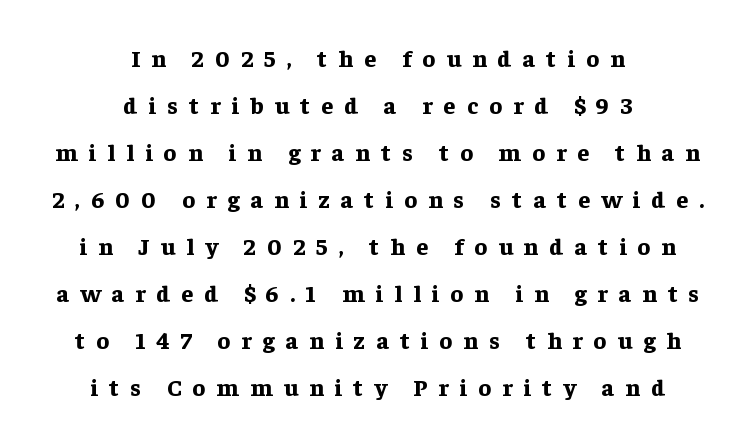
{"italic": "no", "bold": "yes", "underline": "no", "align": "center", "line_spacing": "loose", "line_spacing_ratio": 1.96, "letter_spacing": "wide", "letter_spacing_em": 0.46, "glyph_px": 24}
